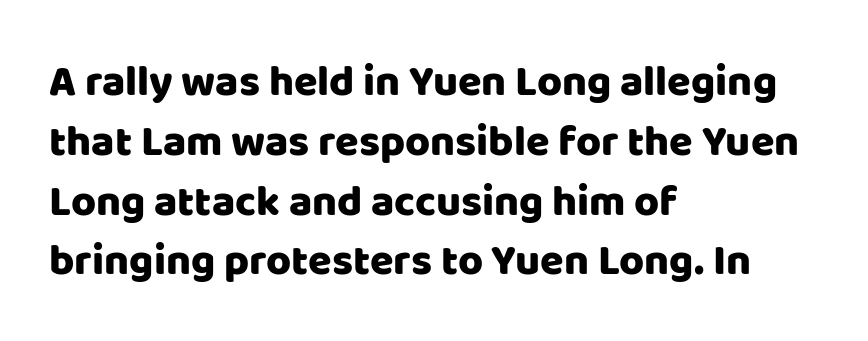
Q: Is the text italic (slanted)? A: No, it is upright.
Q: Is the typeface a serif or a sans-serif typeface? A: Sans-serif.
Q: Is the text underlined? A: No.
Q: How is the paragraph aligned? A: Left-aligned.
Q: Is the spacing between letters normal or unusually wide? A: Normal.
Q: Is the spacing between lines tight, normal or loose? A: Normal.
Q: Width (condensed, normal, or wide)? A: Normal.
Q: Stroke contrast? A: Low.
Q: x-height? A: Large.
Q: Monospaced? A: No.
